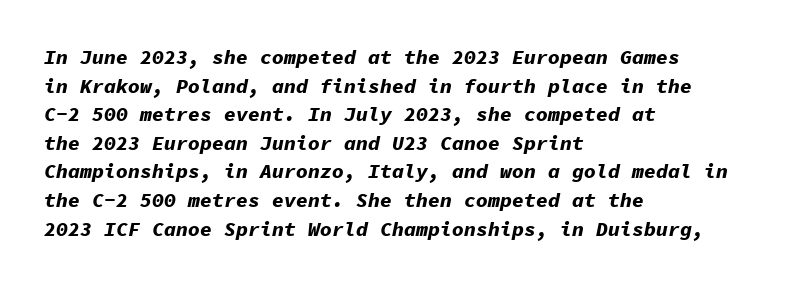
The image shows 20 px bold type, italic (leaning right); set left-aligned, normal line spacing (1.43x), normal letter spacing, not underlined.
